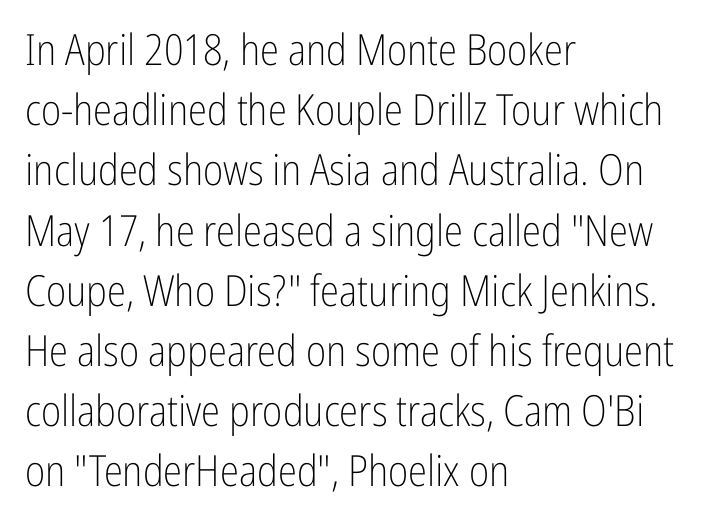
The image shows 43 px light, condensed sans-serif type, upright; set left-aligned, normal line spacing (1.4x), normal letter spacing, not underlined; low stroke contrast and a medium x-height.
